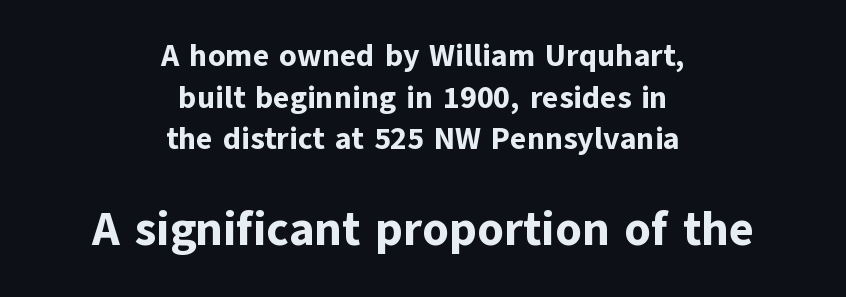
The image shows 47 px bold sans-serif type, upright; set centered, normal line spacing (1.34x), normal letter spacing, not underlined; the second (bottom) block is 1.52x larger; low stroke contrast and a medium x-height.
